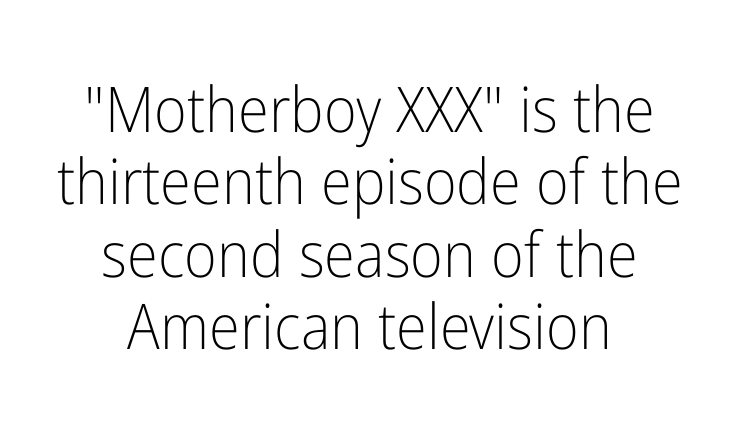
Short and long lines alike share a common midpoint. Short note: letters normally spaced. Very little white space separates one row of letters from the next. Caption: face not bold, strokes unweighted. Here the designer chose a conventional face with non-uniform glyph widths. Check the space under the baseline: it is left empty.
